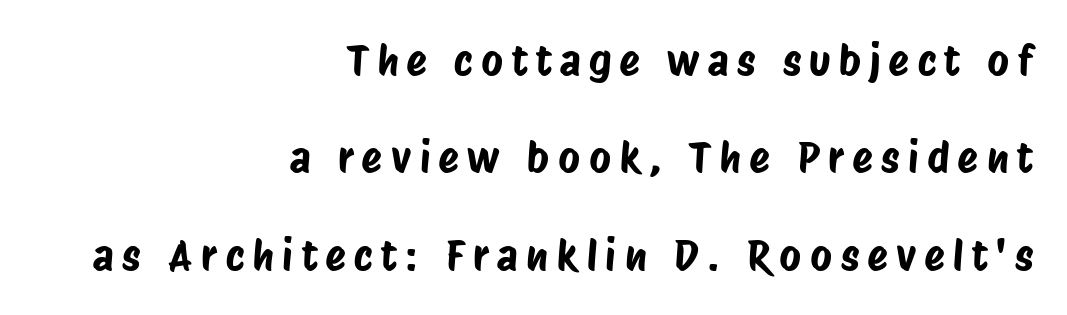
The image shows 42 px condensed sans-serif type; set right-aligned, loose line spacing (2.32x), unusually wide letter spacing (+0.2 em), not underlined; low stroke contrast and a large x-height.
